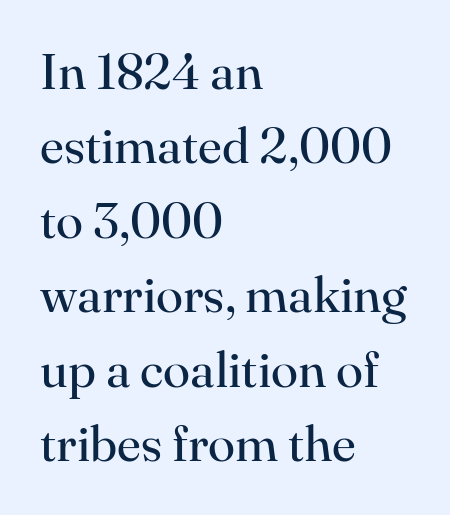
Q: Is the text bold? A: No.
Q: Is the text italic (slanted)? A: No, it is upright.
Q: Is the typeface a serif or a sans-serif typeface? A: Serif.
Q: Is the text underlined? A: No.
Q: How is the paragraph aligned? A: Left-aligned.
Q: Is the spacing between letters normal or unusually wide? A: Normal.
Q: Is the spacing between lines tight, normal or loose? A: Normal.
Q: Width (condensed, normal, or wide)? A: Normal.
Q: Stroke contrast? A: High.
Q: x-height? A: Small.
Q: Monospaced? A: No.
